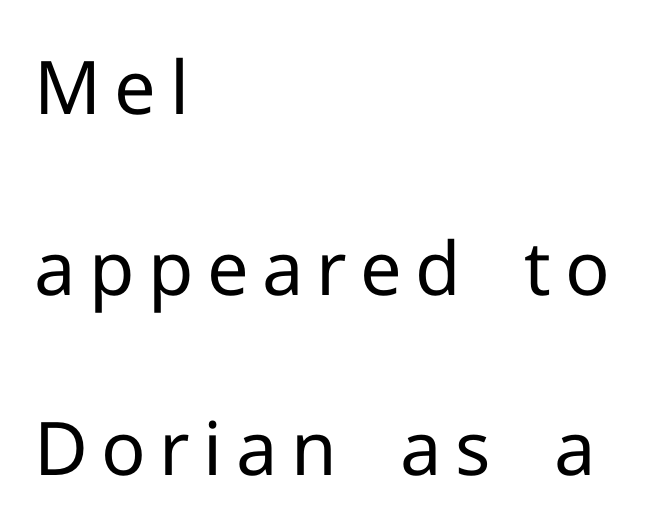
The image shows 74 px regular-weight sans-serif type, upright; set left-aligned, loose line spacing (2.44x), not underlined; low stroke contrast and a medium x-height.
